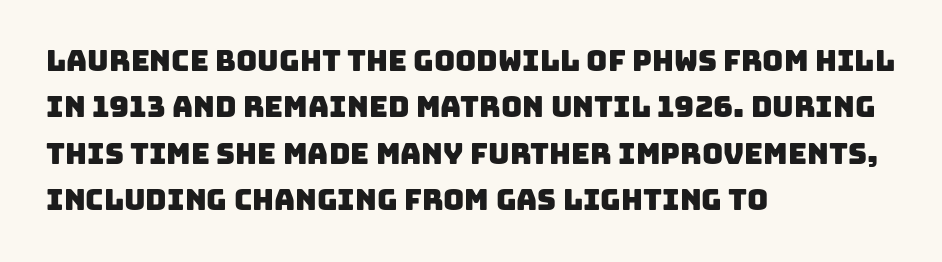
The rendering uses natural spacing where letterforms have individual widths. Letters rest on an invisible, unmarked baseline. Characters follow at the spacing the type designer built in. Does the type have serifs? No, each stem ends abruptly. Leftover space on each line is placed entirely after the last word.
